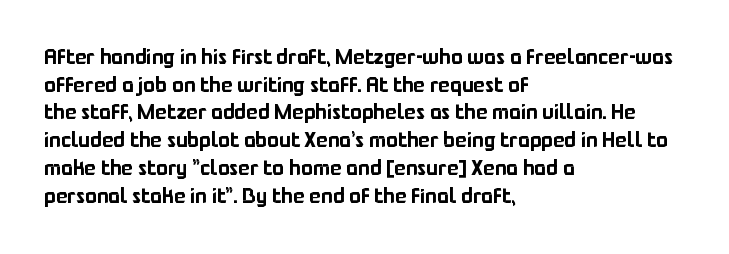
{"italic": "no", "underline": "no", "align": "left", "line_spacing": "normal", "line_spacing_ratio": 1.26, "letter_spacing": "normal", "letter_spacing_em": 0.0, "glyph_px": 22}
